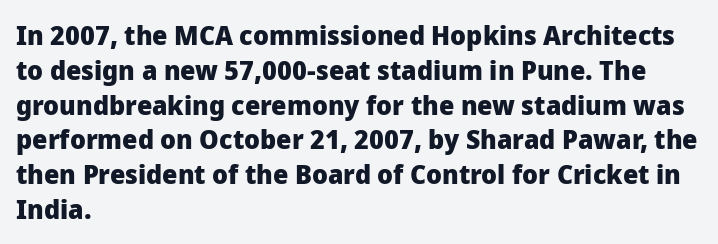
The image shows 27 px bold type, upright; set left-aligned, normal line spacing (1.29x), normal letter spacing, not underlined.
